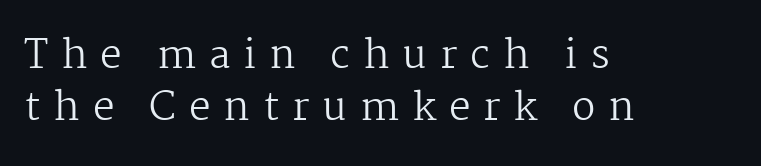
{"serif": "yes", "italic": "no", "bold": "no", "weight": "regular", "width": "normal", "stroke_contrast": "medium", "x_height": "medium", "monospaced": "no", "underline": "no", "align": "left", "line_spacing": "normal", "line_spacing_ratio": 1.33, "letter_spacing": "wide", "letter_spacing_em": 0.33, "glyph_px": 39}
